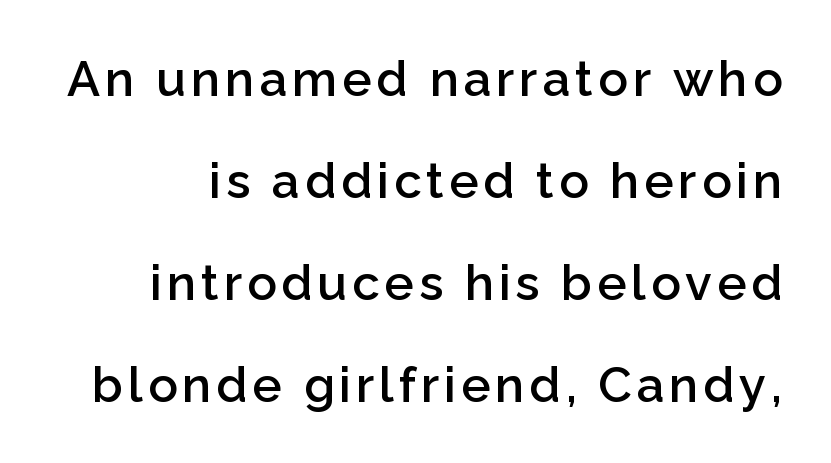
Q: Is the text bold? A: Semi-bold.
Q: Is the text italic (slanted)? A: No, it is upright.
Q: Is the typeface a serif or a sans-serif typeface? A: Sans-serif.
Q: Is the text underlined? A: No.
Q: Is the spacing between lines tight, normal or loose? A: Loose.
Q: Width (condensed, normal, or wide)? A: Normal.
Q: Stroke contrast? A: Low.
Q: x-height? A: Medium.
Q: Monospaced? A: No.
